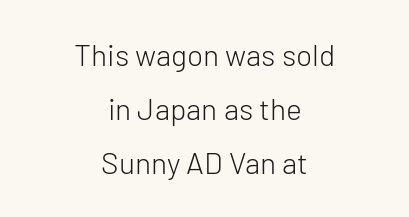
The weight tops out at a normal text grade. I'd call this a sans setting — the letters go barefoot. A typesetter would call this proportional, since set widths differ per character. This sample is center-justified, so both line endings float freely. This sample uses plain, unmodified letter spacing. The baseline area is clear.
